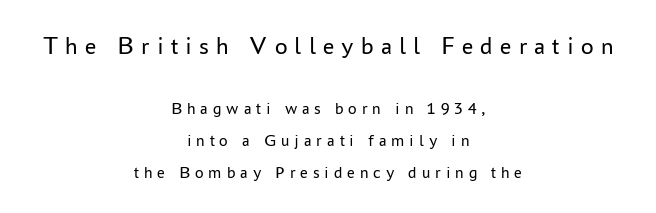
The image shows 25 px text type, upright; set centered, line spacing 1.88x, unusually wide letter spacing (+0.29 em), not underlined; the first (top) block is 1.47x larger.
